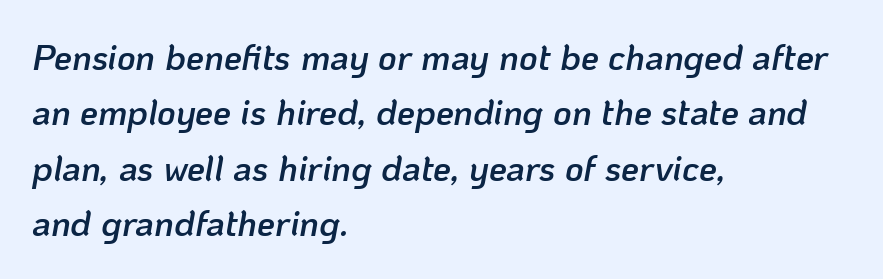
The image shows 36 px semibold type, italic (leaning right); set left-aligned, normal line spacing (1.54x), normal letter spacing, not underlined; low stroke contrast and a medium x-height.
